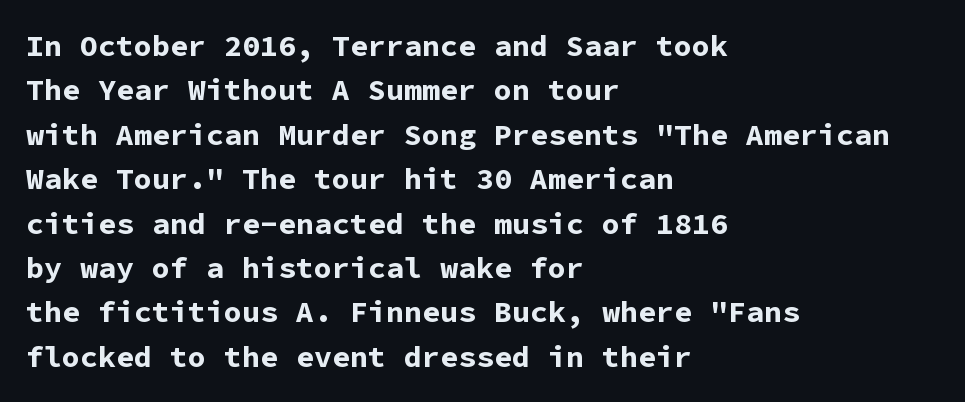
Q: Is the text bold? A: Yes.
Q: Is the text italic (slanted)? A: No, it is upright.
Q: Is the typeface a serif or a sans-serif typeface? A: Sans-serif.
Q: Is the text underlined? A: No.
Q: How is the paragraph aligned? A: Left-aligned.
Q: Is the spacing between letters normal or unusually wide? A: Normal.
Q: Is the spacing between lines tight, normal or loose? A: Normal.
Q: Width (condensed, normal, or wide)? A: Normal.
Q: Stroke contrast? A: Low.
Q: x-height? A: Medium.
Q: Monospaced? A: Yes.
